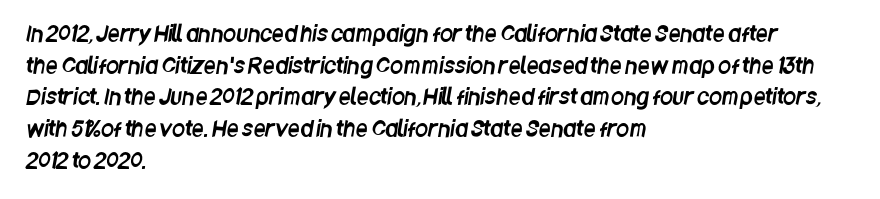
Q: Is the text underlined? A: No.
Q: How is the paragraph aligned? A: Left-aligned.
Q: Is the spacing between letters normal or unusually wide? A: Normal.
Q: Is the spacing between lines tight, normal or loose? A: Normal.
